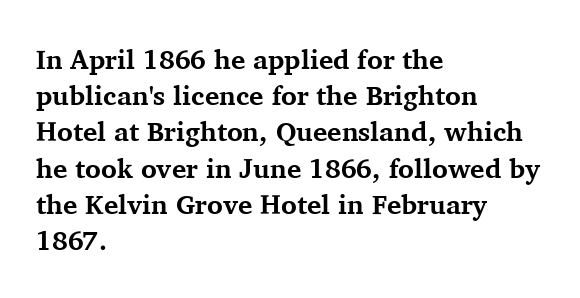
The image shows 27 px bold type, upright; set left-aligned, normal line spacing (1.34x), normal letter spacing, not underlined.
